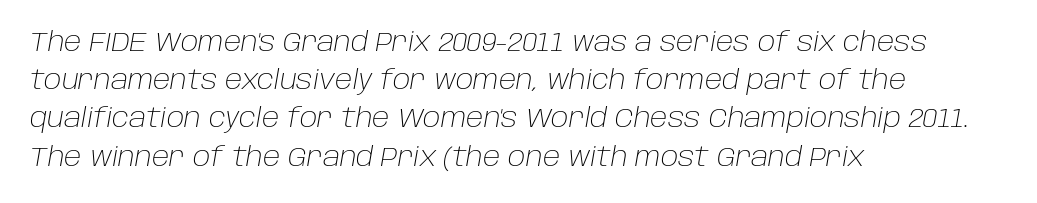
The face used here is rendered with its standard letterfit. Clear beneath every line of the passage. Quick note: interline space is typical. If you drew a ruler down the left edge, every line would touch it. No letter is thick-stroked: the sample isn't bold.
